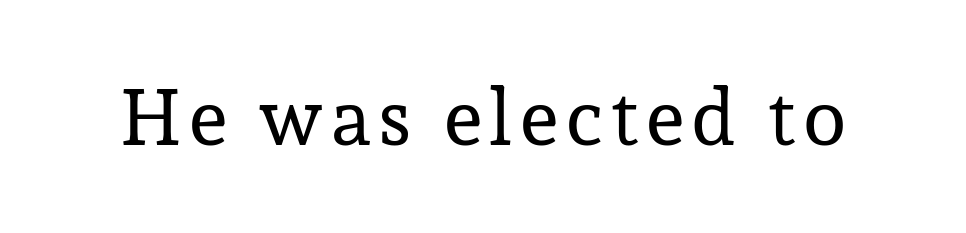
The image shows 79 px regular-weight serif type, upright; set not underlined; low stroke contrast and a medium x-height.
